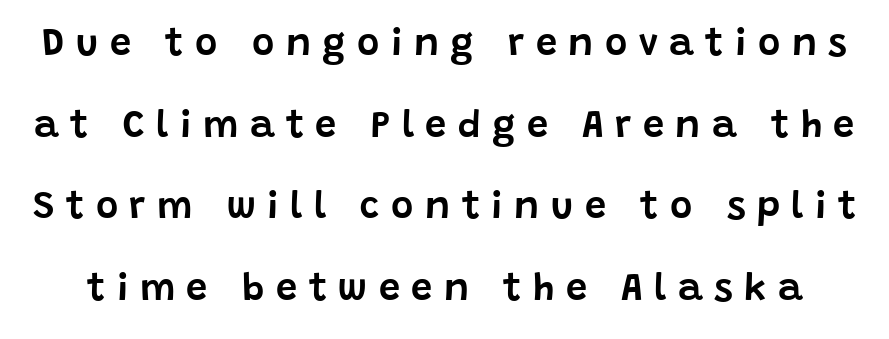
Q: Is the text italic (slanted)? A: No, it is upright.
Q: Is the typeface a serif or a sans-serif typeface? A: Sans-serif.
Q: Is the text underlined? A: No.
Q: Is the spacing between letters normal or unusually wide? A: Unusually wide.
Q: Is the spacing between lines tight, normal or loose? A: Loose.
Q: Width (condensed, normal, or wide)? A: Normal.
Q: Stroke contrast? A: Low.
Q: x-height? A: Large.
Q: Monospaced? A: No.
